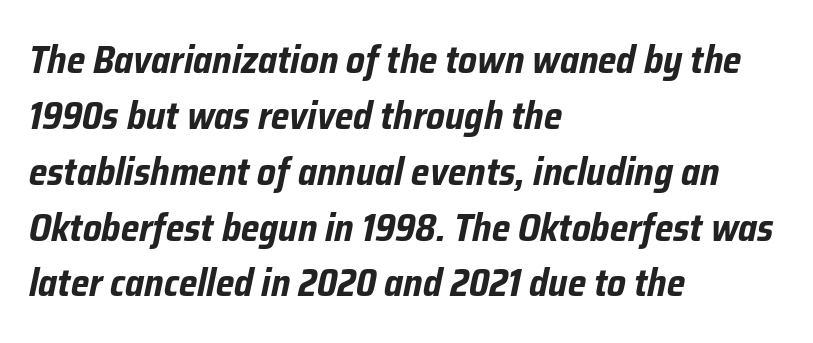
Q: Is the text bold? A: Yes.
Q: Is the text italic (slanted)? A: Yes, it leans right by about 12 degrees.
Q: Is the text underlined? A: No.
Q: How is the paragraph aligned? A: Left-aligned.
Q: Is the spacing between letters normal or unusually wide? A: Normal.
Q: Is the spacing between lines tight, normal or loose? A: Normal.
Q: Width (condensed, normal, or wide)? A: Condensed.
Q: Stroke contrast? A: Low.
Q: x-height? A: Medium.
Q: Monospaced? A: No.
